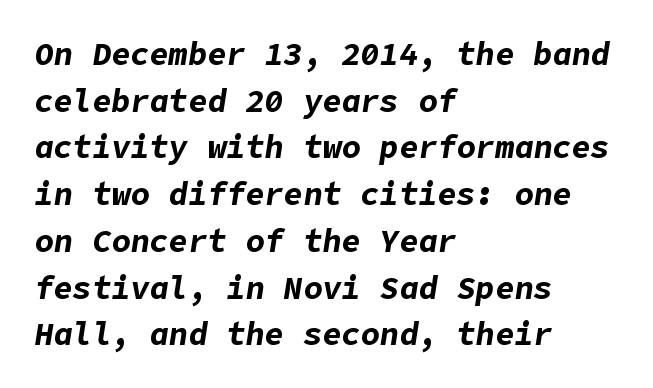
Q: Is the text bold? A: Yes.
Q: Is the text italic (slanted)? A: Yes, it leans right by about 9 degrees.
Q: Is the text underlined? A: No.
Q: How is the paragraph aligned? A: Left-aligned.
Q: Is the spacing between letters normal or unusually wide? A: Normal.
Q: Is the spacing between lines tight, normal or loose? A: Normal.
Q: Width (condensed, normal, or wide)? A: Normal.
Q: Stroke contrast? A: Low.
Q: x-height? A: Medium.
